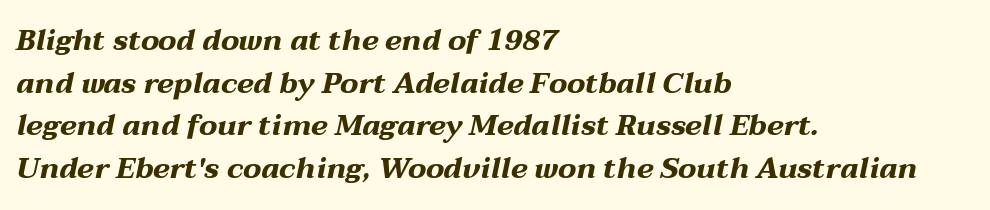
Q: Is the text bold? A: Yes.
Q: Is the text italic (slanted)? A: Yes, it leans right by about 12 degrees.
Q: Is the text underlined? A: No.
Q: How is the paragraph aligned? A: Left-aligned.
Q: Is the spacing between letters normal or unusually wide? A: Normal.
Q: Is the spacing between lines tight, normal or loose? A: Normal.
Q: Width (condensed, normal, or wide)? A: Wide.
Q: Stroke contrast? A: Medium.
Q: x-height? A: Medium.
Q: Monospaced? A: No.
